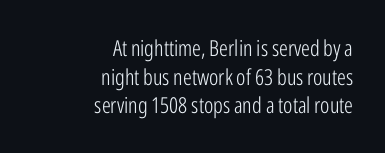
A typesetter would mark this as roman, not italic. Regular leading. Summary of weight: not heavy and not bold. Teacher's note: observe the even right margin — that is flush-right alignment.
